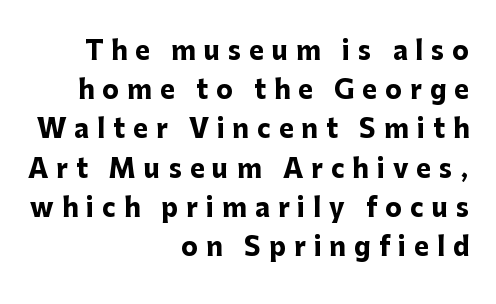
{"italic": "no", "bold": "yes", "underline": "no", "align": "right", "line_spacing": "normal", "line_spacing_ratio": 1.57, "letter_spacing": "wide", "letter_spacing_em": 0.32, "glyph_px": 25}
